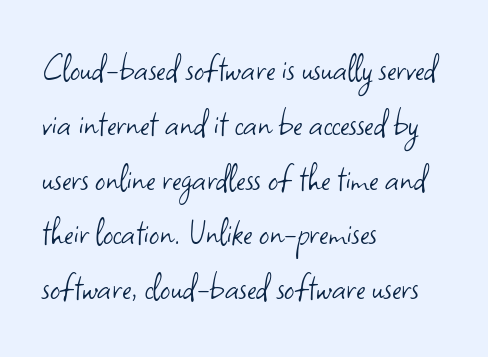
{"serif": "no", "bold": "no", "weight": "light", "width": "normal", "stroke_contrast": "low", "x_height": "small", "monospaced": "no", "underline": "no", "align": "left", "line_spacing": "normal", "line_spacing_ratio": 1.37, "letter_spacing": "normal", "letter_spacing_em": 0.0, "glyph_px": 40}
